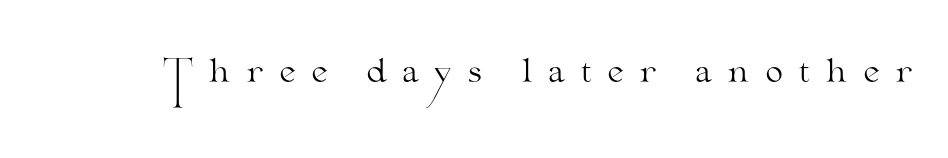
The image shows 32 px light, wide serif type, upright; set unusually wide letter spacing (+0.46 em), not underlined; medium stroke contrast and a small x-height.
